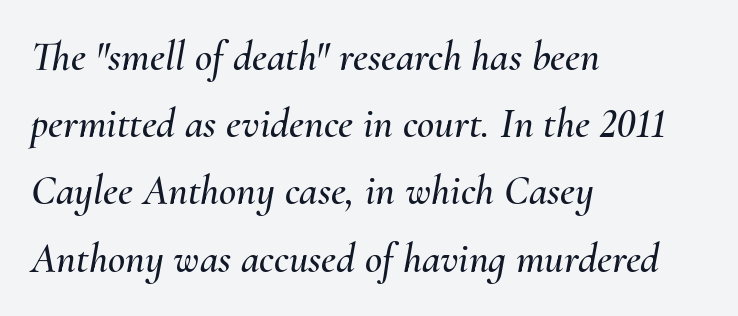
Nothing unusual about the tracking: characters are spaced as the font intends. The lines are quadded left. Bare-footed words on every line. The letters advance in unequal steps, a hallmark of proportional type.
